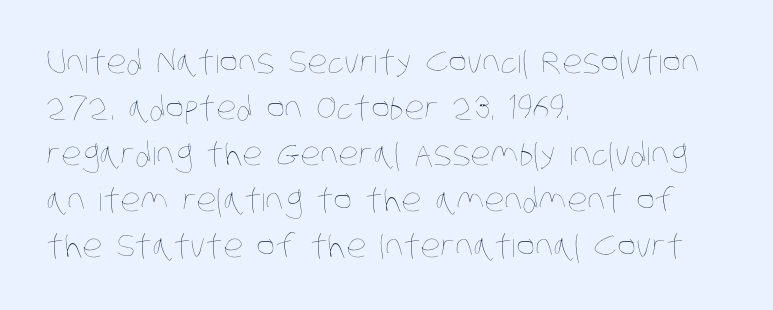
{"bold": "no", "weight": "thin", "width": "condensed", "stroke_contrast": "low", "x_height": "large", "monospaced": "no", "underline": "no", "align": "left", "line_spacing": "normal", "line_spacing_ratio": 1.44, "letter_spacing": "normal", "letter_spacing_em": 0.0, "glyph_px": 32}
